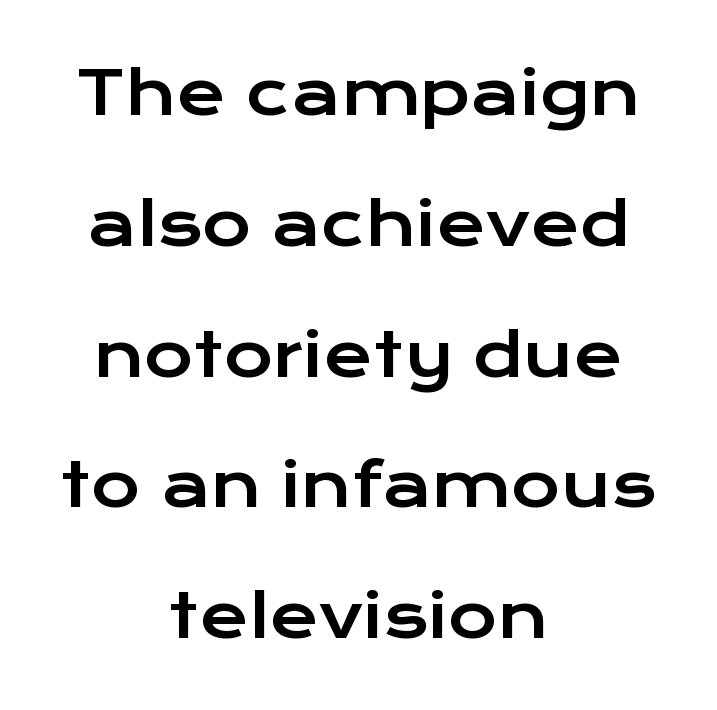
Honestly, there is no underline to notice here at all. The rendering positions every line midway between the sides. Posture: upright roman. You could not count columns in this text — the font is proportionally spaced. Between one letter and the next there's only the usual sliver of space. Serifs: no, the terminals of the letterforms are clean.
